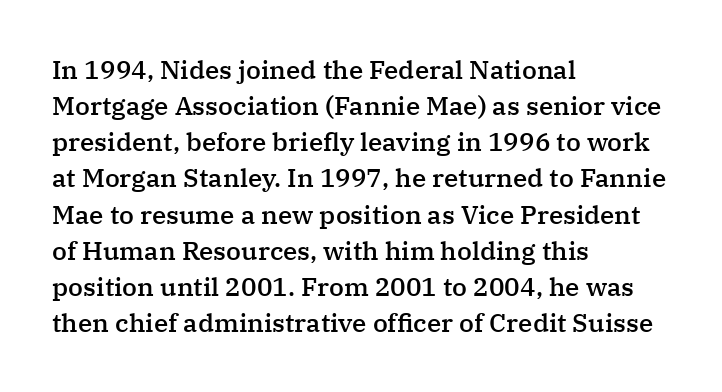
Designer's note — italics off, roman on. The sample has been set in demibold, a notch under bold. Anything drawn beneath the words? Only blank space. Does the copy run flush right? No — it runs flush left. The lines sit at an ordinary, default distance from one another.
